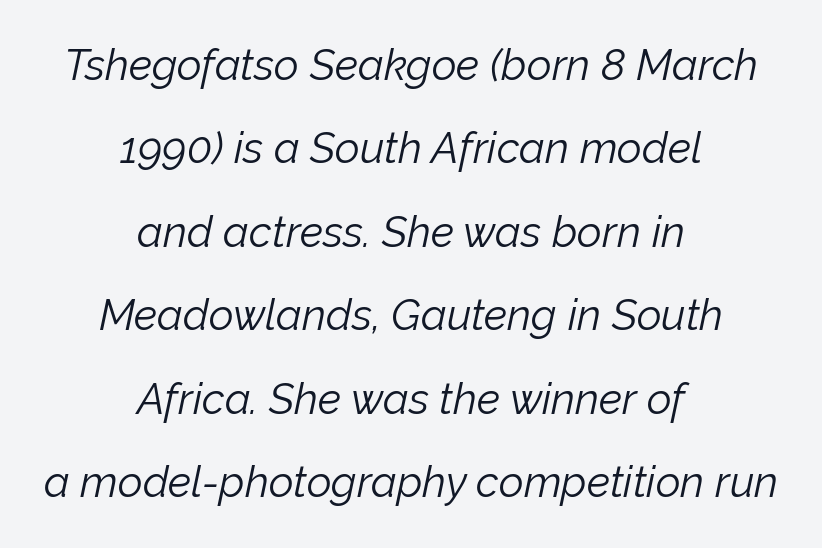
The image shows 43 px light type, italic (leaning right); set centered, loose line spacing (1.94x), normal letter spacing, not underlined; low stroke contrast and a medium x-height.
